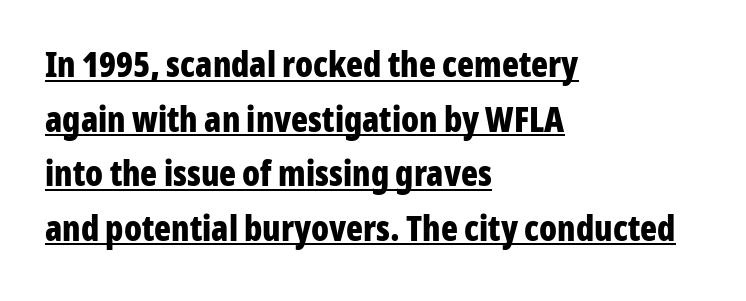
{"serif": "no", "italic": "no", "bold": "yes", "weight": "bold", "width": "condensed", "stroke_contrast": "low", "x_height": "medium", "monospaced": "no", "underline": "yes", "align": "left", "line_spacing": "normal", "line_spacing_ratio": 1.56, "letter_spacing": "normal", "letter_spacing_em": 0.0, "glyph_px": 35}
